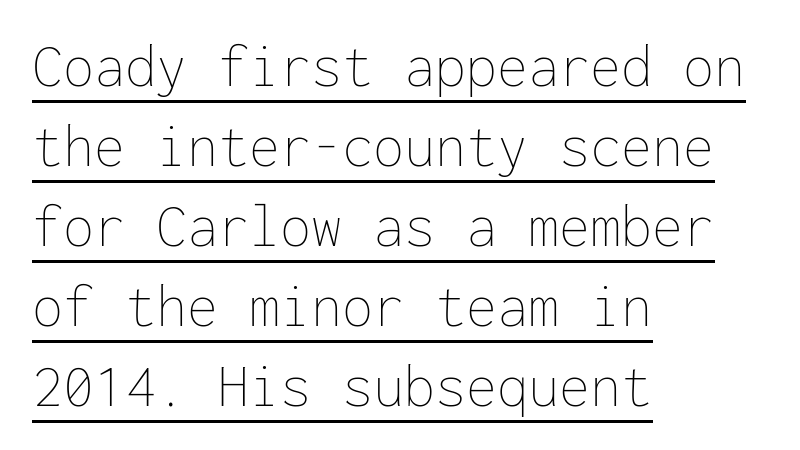
The image shows 62 px thin type, upright, monospaced; set left-aligned, normal line spacing (1.29x), normal letter spacing, underlined; low stroke contrast and a medium x-height.
